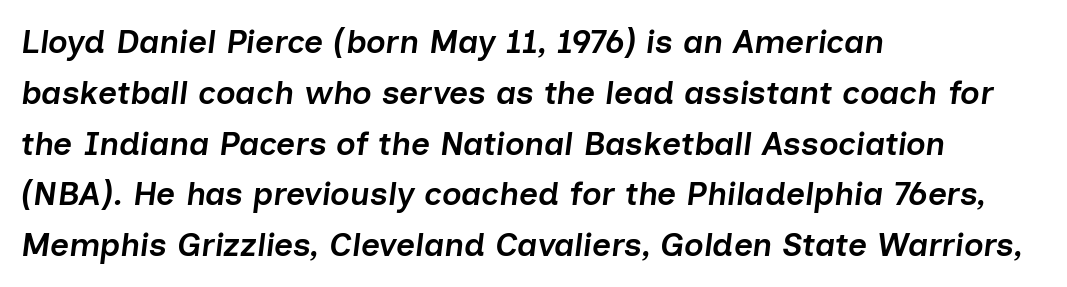
The image shows 33 px semibold type, italic (leaning right); set left-aligned, normal line spacing (1.54x), normal letter spacing, not underlined; low stroke contrast and a medium x-height.
